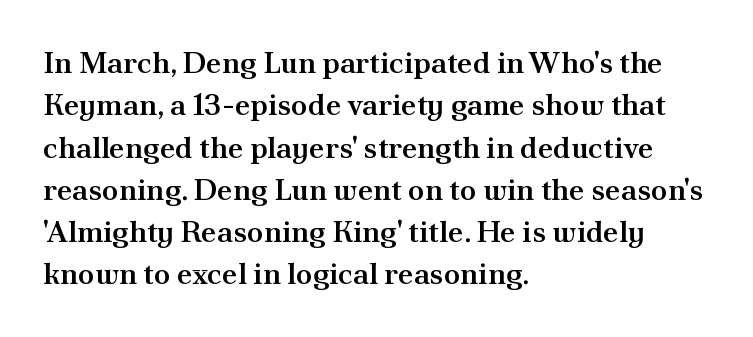
Designer's note — italics off, roman on. Caption: semibold face, moderately heavy strokes. These lines keep a tight, regular rhythm from letter to letter. If you drew a ruler down the left edge, every line would touch it. Glance below the letters and you will spot only blank space. If you measured baseline to baseline, you'd find a middling distance.
